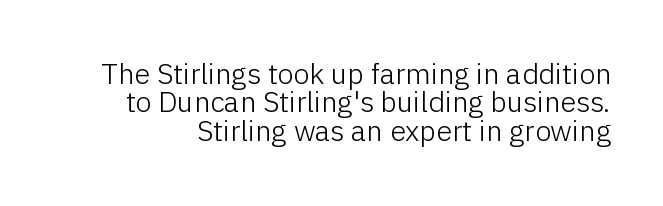
{"serif": "no", "italic": "no", "bold": "no", "weight": "light", "width": "normal", "stroke_contrast": "low", "x_height": "medium", "monospaced": "no", "underline": "no", "line_spacing": "tight", "line_spacing_ratio": 0.98, "letter_spacing": "normal", "letter_spacing_em": 0.0, "glyph_px": 29}
